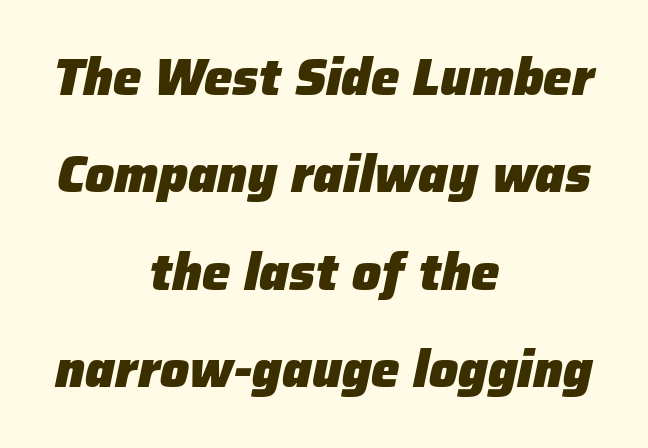
Caption: standard tracking, unaltered. Notice the wide empty band between every row — that's loose leading. Italic: yes, the glyphs are oblique. Chunky letters — that's bold for sure.
